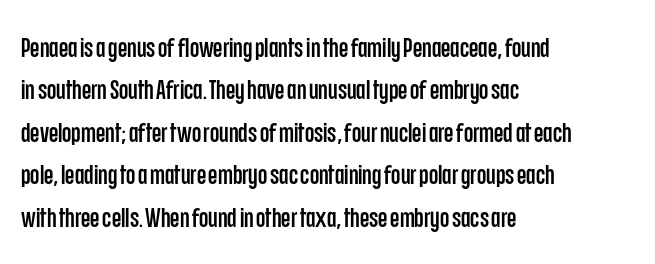
{"italic": "no", "underline": "no", "align": "left", "line_spacing": "normal", "line_spacing_ratio": 1.57, "letter_spacing": "normal", "letter_spacing_em": 0.0, "glyph_px": 27}
